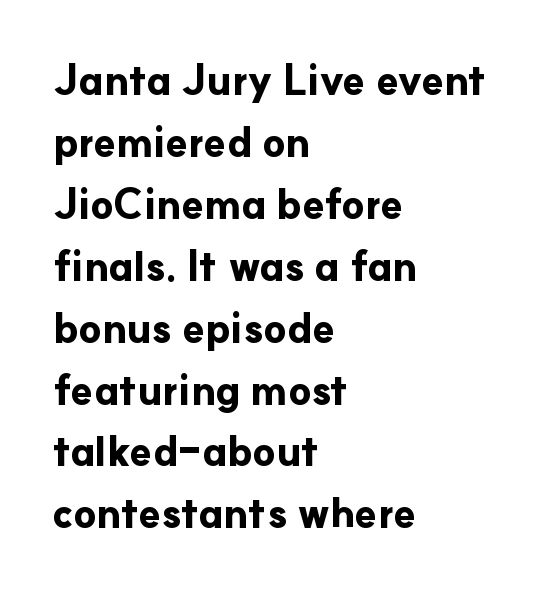
The image shows 41 px bold sans-serif type, upright; set left-aligned, normal line spacing (1.51x), normal letter spacing, not underlined; low stroke contrast and a small x-height.
